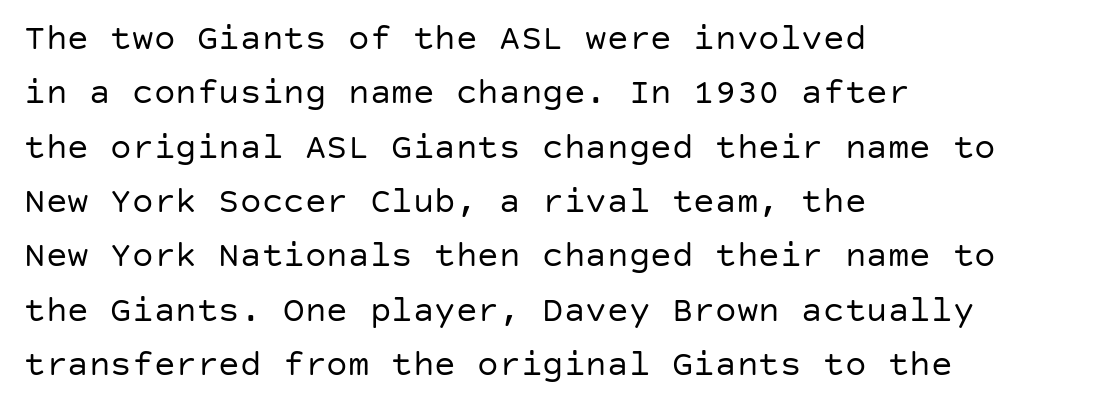
Q: Is the text bold? A: No.
Q: Is the text italic (slanted)? A: No, it is upright.
Q: Is the typeface a serif or a sans-serif typeface? A: Sans-serif.
Q: Is the text underlined? A: No.
Q: How is the paragraph aligned? A: Left-aligned.
Q: Is the spacing between letters normal or unusually wide? A: Normal.
Q: Is the spacing between lines tight, normal or loose? A: Normal.
Q: Width (condensed, normal, or wide)? A: Normal.
Q: Stroke contrast? A: Low.
Q: x-height? A: Large.
